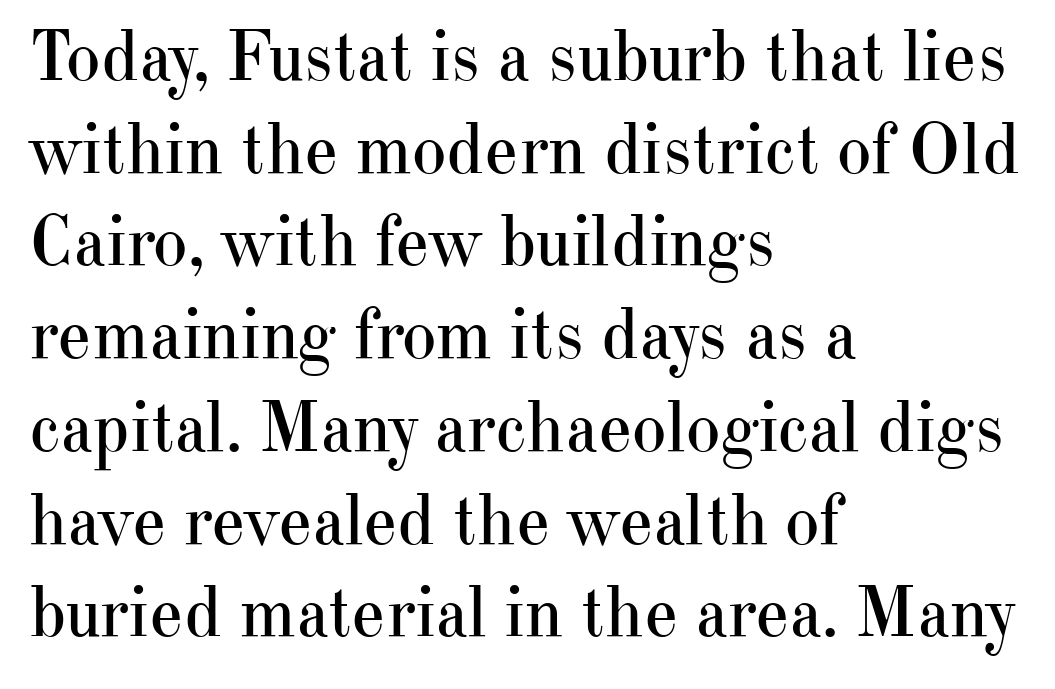
The letters sit at their default tracking, neither squeezed nor spread. What kind of face is this? One with serifs. Character widths vary here, with narrow letters taking less room than wide ones. The typography opts for an upright posture over an oblique one.
